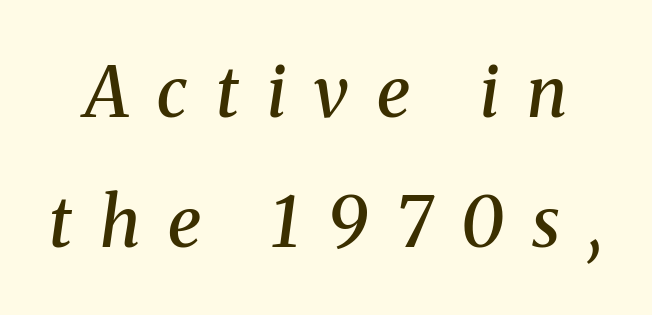
The gaps between neighbouring characters are conspicuously large. Beneath every word, the page is bare. Little horizontal feet cap the strokes, marking this as serif type. Proportional: the letters do not fall into vertical columns.
